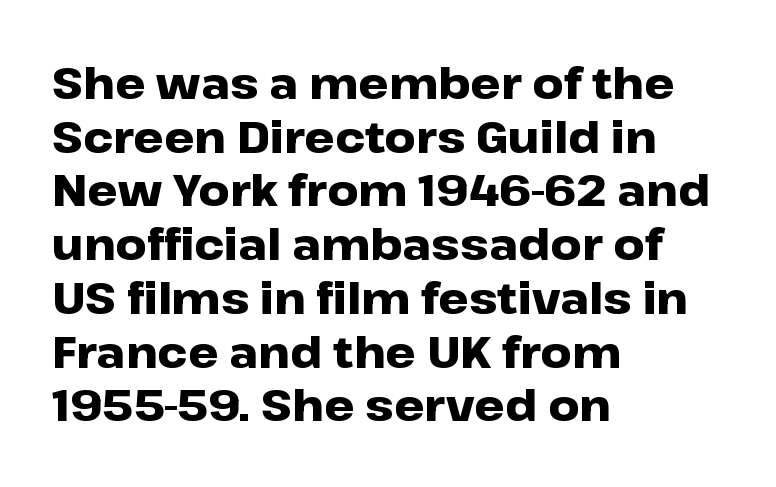
{"serif": "no", "italic": "no", "bold": "yes", "weight": "heavy", "width": "wide", "stroke_contrast": "low", "x_height": "medium", "monospaced": "no", "underline": "no", "align": "left", "line_spacing": "normal", "line_spacing_ratio": 1.25, "letter_spacing": "normal", "letter_spacing_em": 0.0, "glyph_px": 43}
